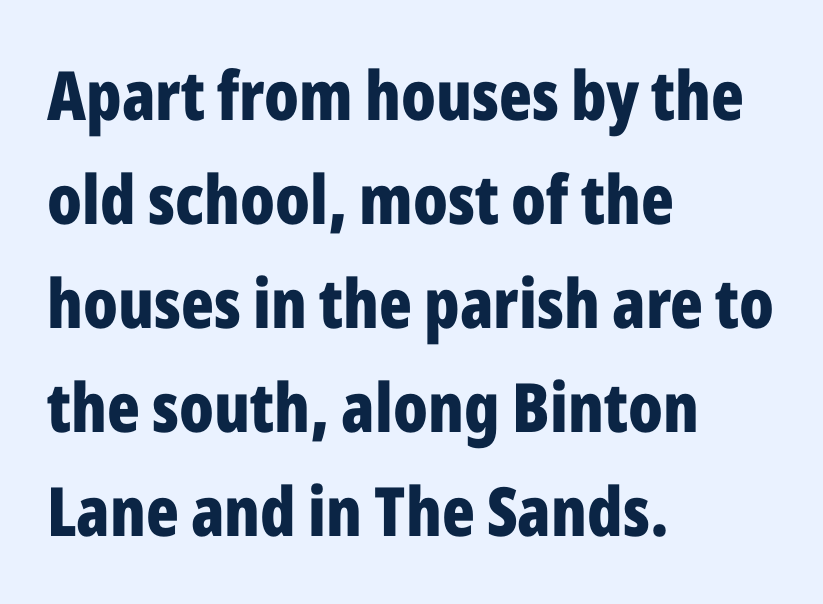
Q: Is the text bold? A: Yes.
Q: Is the text italic (slanted)? A: No, it is upright.
Q: Is the typeface a serif or a sans-serif typeface? A: Sans-serif.
Q: Is the text underlined? A: No.
Q: How is the paragraph aligned? A: Left-aligned.
Q: Is the spacing between letters normal or unusually wide? A: Normal.
Q: Is the spacing between lines tight, normal or loose? A: Normal.
Q: Width (condensed, normal, or wide)? A: Condensed.
Q: Stroke contrast? A: Low.
Q: x-height? A: Medium.
Q: Monospaced? A: No.
